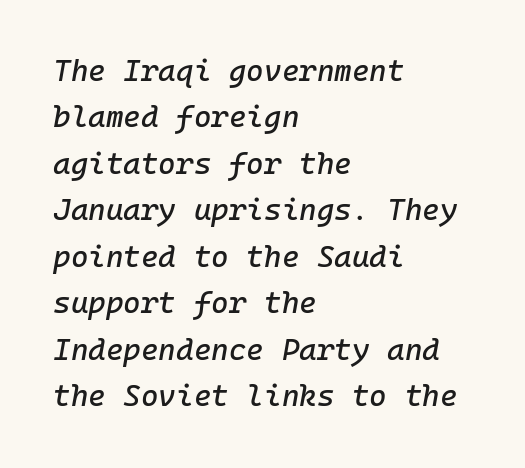
{"italic": "yes", "lean": "right", "slant_degrees": 10, "width": "normal", "stroke_contrast": "low", "x_height": "medium", "monospaced": "yes", "underline": "no", "align": "left", "line_spacing": "normal", "line_spacing_ratio": 1.55, "letter_spacing": "normal", "letter_spacing_em": 0.0, "glyph_px": 30}
